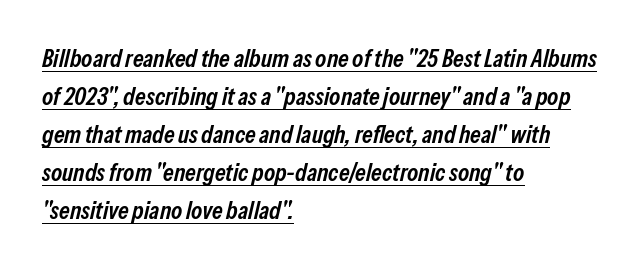
Q: Is the text bold? A: Semi-bold.
Q: Is the text italic (slanted)? A: Yes, it leans right by about 13 degrees.
Q: Is the text underlined? A: Yes.
Q: How is the paragraph aligned? A: Left-aligned.
Q: Is the spacing between letters normal or unusually wide? A: Normal.
Q: Is the spacing between lines tight, normal or loose? A: Normal.
